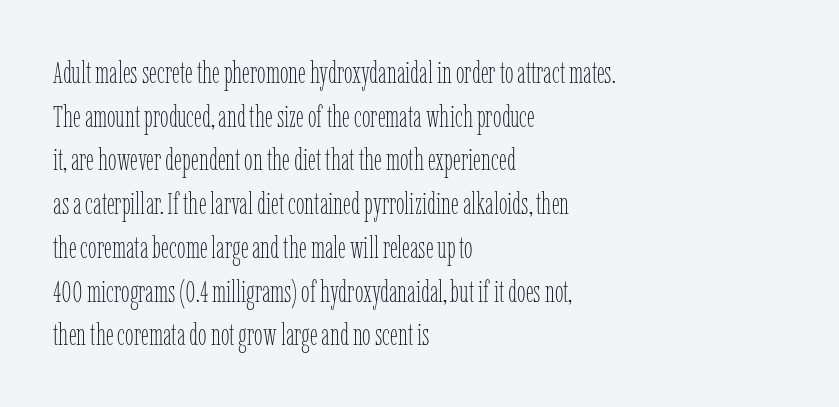
Q: Is the text bold? A: No.
Q: Is the text italic (slanted)? A: No, it is upright.
Q: Is the text underlined? A: No.
Q: How is the paragraph aligned? A: Left-aligned.
Q: Is the spacing between letters normal or unusually wide? A: Normal.
Q: Is the spacing between lines tight, normal or loose? A: Normal.
Q: Width (condensed, normal, or wide)? A: Condensed.
Q: Stroke contrast? A: Low.
Q: x-height? A: Medium.
Q: Monospaced? A: No.
